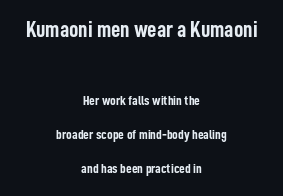
The font's upright variant was chosen for this text. In terms of weight, the rendering is a true, heavy bold. Top chunk: large. Bottom chunk: small. The lines are quadded center. Baseline-to-baseline distance is far greater than the letter height. No word sits above an underline.
